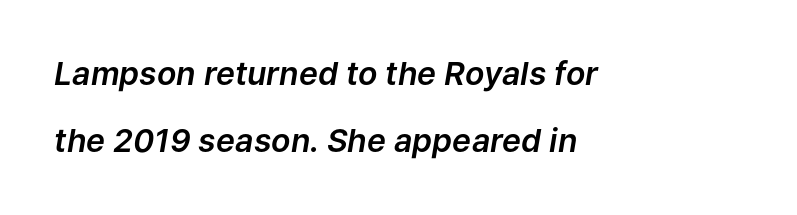
Q: Is the text italic (slanted)? A: Yes, it leans right by about 9 degrees.
Q: Is the text underlined? A: No.
Q: How is the paragraph aligned? A: Left-aligned.
Q: Is the spacing between letters normal or unusually wide? A: Normal.
Q: Is the spacing between lines tight, normal or loose? A: Loose.
Q: Width (condensed, normal, or wide)? A: Normal.
Q: Stroke contrast? A: Low.
Q: x-height? A: Medium.
Q: Monospaced? A: No.
